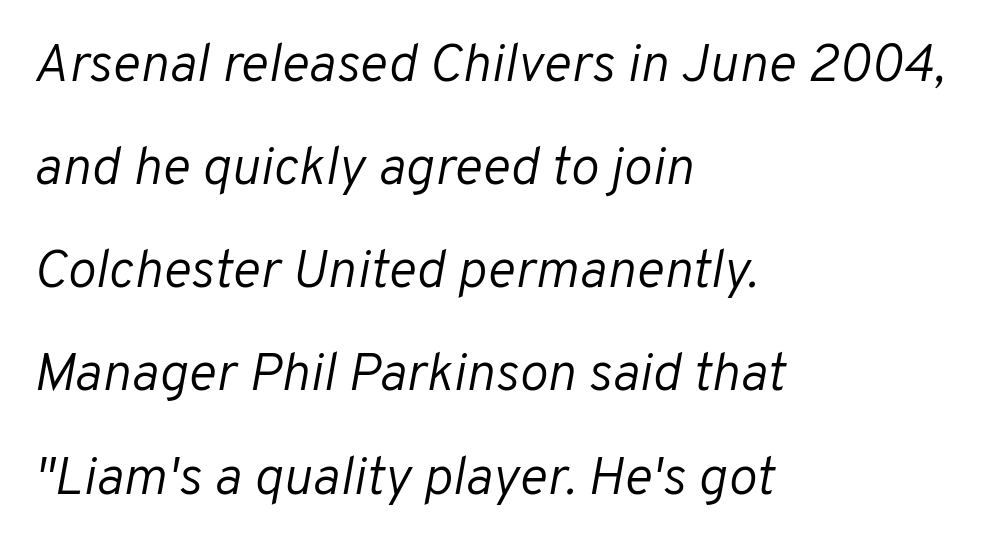
Q: Is the text bold? A: No.
Q: Is the text italic (slanted)? A: Yes, it leans right by about 10 degrees.
Q: Is the text underlined? A: No.
Q: How is the paragraph aligned? A: Left-aligned.
Q: Is the spacing between letters normal or unusually wide? A: Normal.
Q: Is the spacing between lines tight, normal or loose? A: Loose.
Q: Width (condensed, normal, or wide)? A: Normal.
Q: Stroke contrast? A: Low.
Q: x-height? A: Medium.
Q: Monospaced? A: No.
